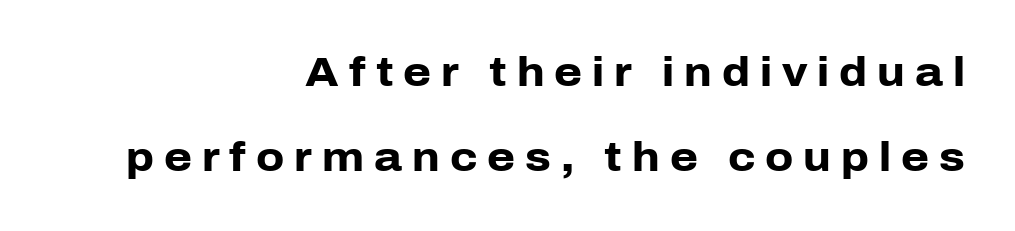
The image shows 40 px heavy sans-serif type, upright; set right-aligned, loose line spacing (2.13x), unusually wide letter spacing (+0.25 em), not underlined; low stroke contrast and a medium x-height.
